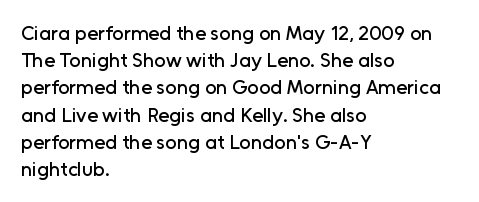
Teacher's note: observe the even left margin — that is flush-left alignment. Letter spacing: default. Every stem runs plumb, perpendicular to the baseline. The baseline area is clear. One glance says typical: line gaps are just what's usual.
